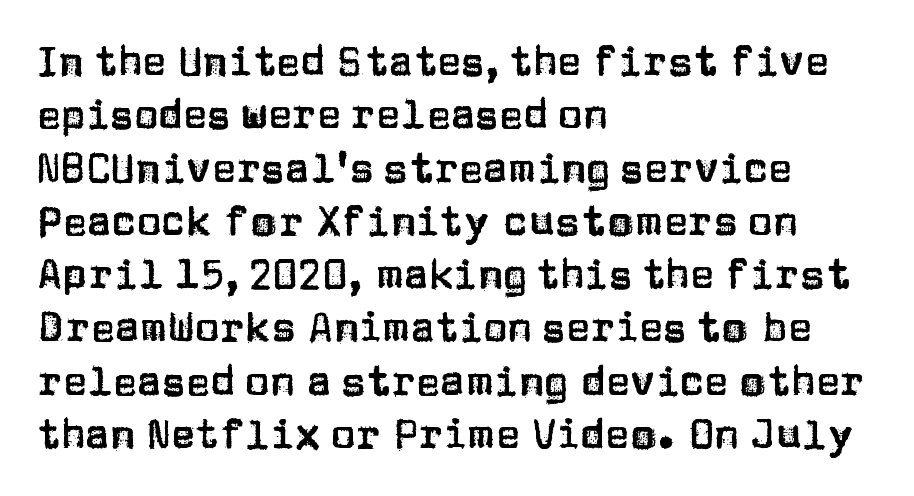
Character widths vary here, with narrow letters taking less room than wide ones. Compared with typical body copy, the letter spacing here is the same. Descender tails drop into unmarked territory. This sample is left-justified, so line endings fall wherever the words run out. Upright lettering throughout. Does the type have serifs? No, each stem ends abruptly.
